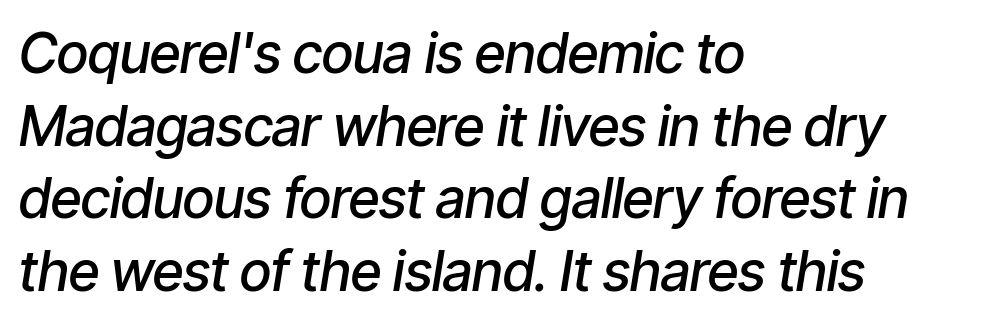
{"italic": "yes", "lean": "right", "slant_degrees": 9, "bold": "semi", "weight": "semibold", "width": "condensed", "stroke_contrast": "low", "x_height": "medium", "monospaced": "no", "underline": "no", "align": "left", "line_spacing": "normal", "line_spacing_ratio": 1.32, "letter_spacing": "normal", "letter_spacing_em": 0.0, "glyph_px": 55}
